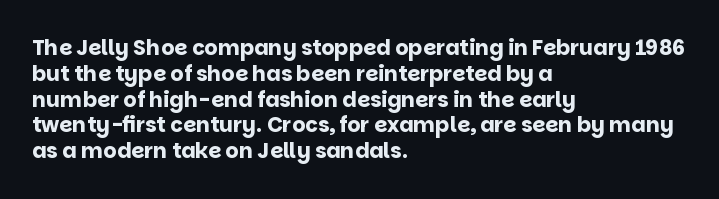
{"italic": "no", "bold": "yes", "underline": "no", "align": "left", "line_spacing_ratio": 1.23, "letter_spacing": "normal", "letter_spacing_em": 0.0, "glyph_px": 21}
